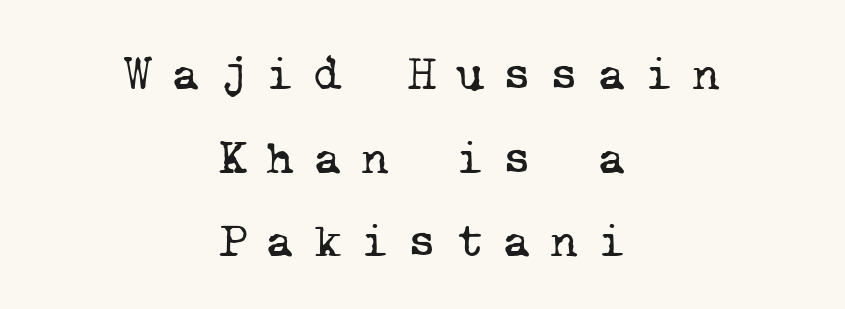
{"serif": "yes", "bold": "no", "weight": "regular", "width": "normal", "stroke_contrast": "low", "x_height": "medium", "monospaced": "yes", "underline": "no", "align": "center", "line_spacing_ratio": 1.74, "letter_spacing": "wide", "letter_spacing_em": 0.4, "glyph_px": 48}
